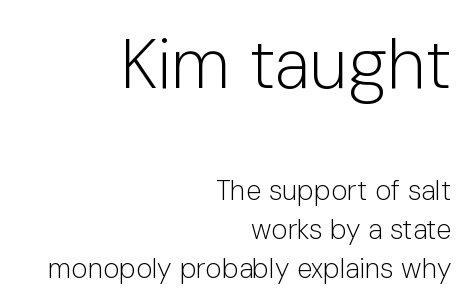
Is this a sans? Yes — the strokes have no serifs. The lines sit at an ordinary, default distance from one another. This rendering features lettering with no underline. Letters have the restrained weight of plain body copy at most. The horizontal fit of the characters is conventional and even.
